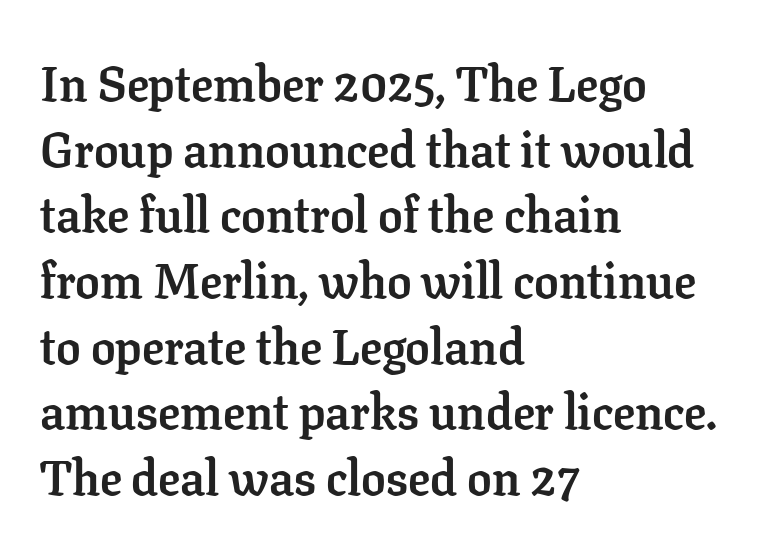
Characters remain perfectly vertical along every line. Reading down the column, the eye jumps a familiar distance to each next line. The lines in this sample share a left origin and differ only in where they stop. The line texture is even and compact thanks to regular tracking.
